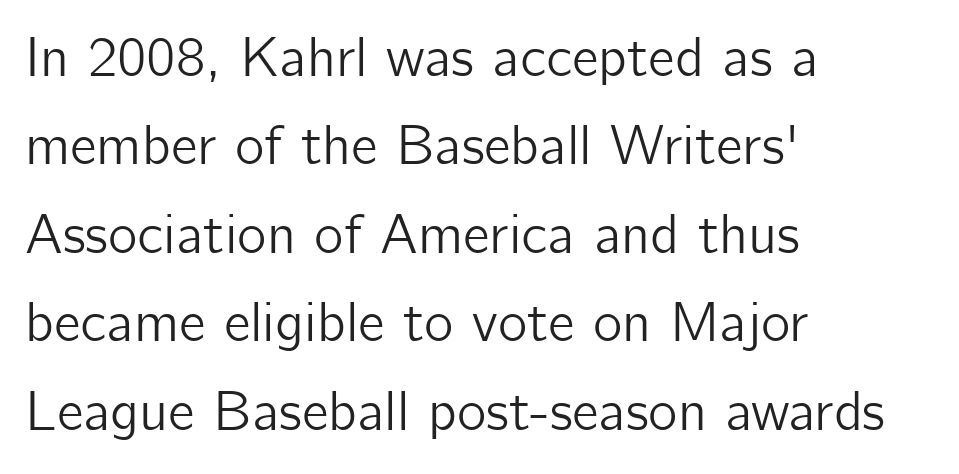
{"serif": "no", "italic": "no", "width": "normal", "stroke_contrast": "low", "x_height": "medium", "monospaced": "no", "underline": "no", "align": "left", "line_spacing": "normal", "line_spacing_ratio": 1.58, "letter_spacing": "normal", "letter_spacing_em": 0.0, "glyph_px": 56}
